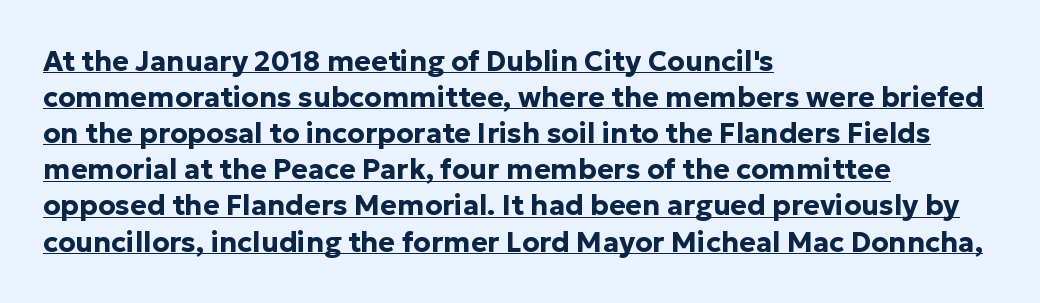
This sample carries an underscore along the baseline area. The specimen reads as upright at a glance. Character widths vary here, with narrow letters taking less room than wide ones. Line starts are locked; line ends wander. A typesetter would call this zero additional tracking.
